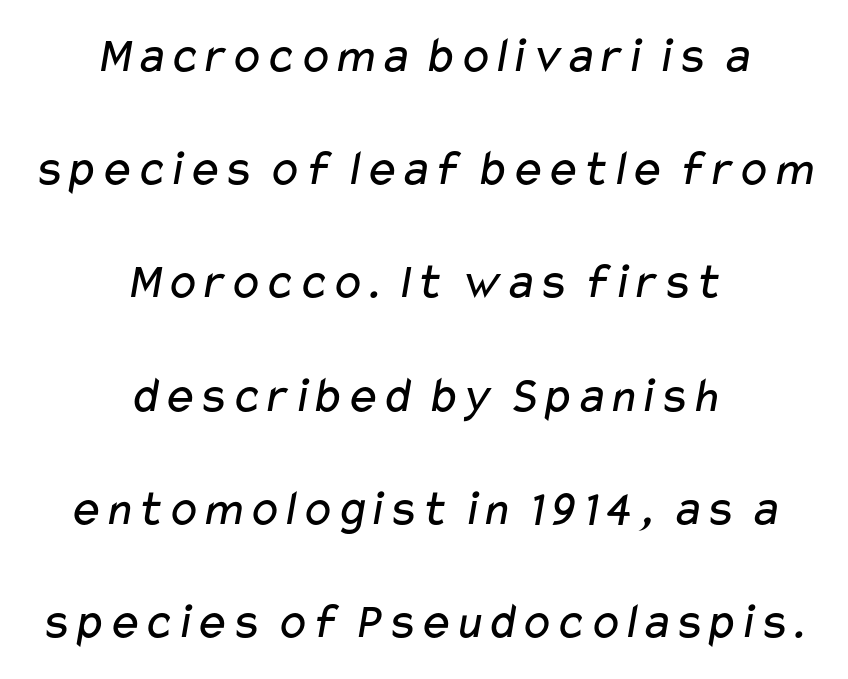
Q: Is the text bold? A: No.
Q: Is the typeface a serif or a sans-serif typeface? A: Sans-serif.
Q: Is the text underlined? A: No.
Q: How is the paragraph aligned? A: Centered.
Q: Is the spacing between letters normal or unusually wide? A: Normal.
Q: Is the spacing between lines tight, normal or loose? A: Loose.
Q: Width (condensed, normal, or wide)? A: Wide.
Q: Stroke contrast? A: Low.
Q: x-height? A: Medium.
Q: Monospaced? A: No.
